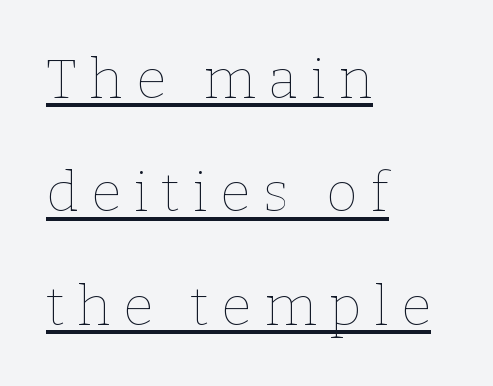
{"italic": "no", "bold": "no", "weight": "thin", "width": "normal", "stroke_contrast": "low", "x_height": "medium", "monospaced": "no", "underline": "yes", "align": "left", "line_spacing": "loose", "line_spacing_ratio": 2.06, "letter_spacing": "wide", "letter_spacing_em": 0.23, "glyph_px": 55}
